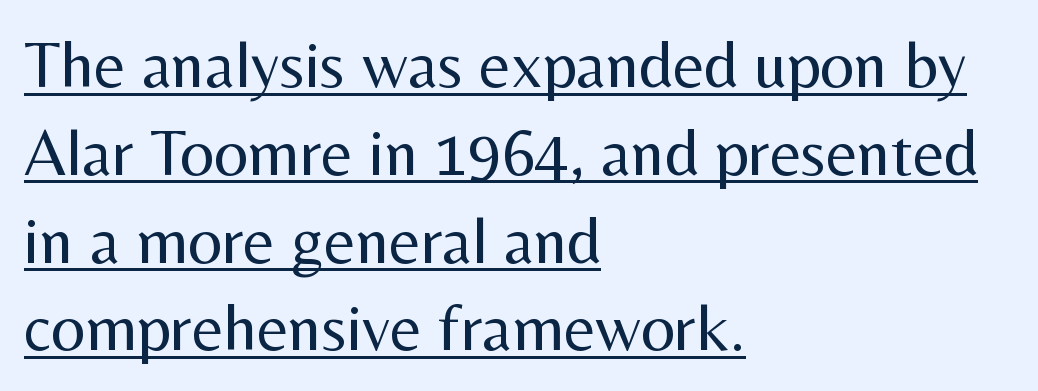
A student would call this left alignment; a typographer would say flush left, rag right. In terms of posture, this sample is upright. Varying glyph widths throughout — classic text-font behaviour. Caption: lettering with a line underneath. The typesetting does not lean heavy: it is not bold.
